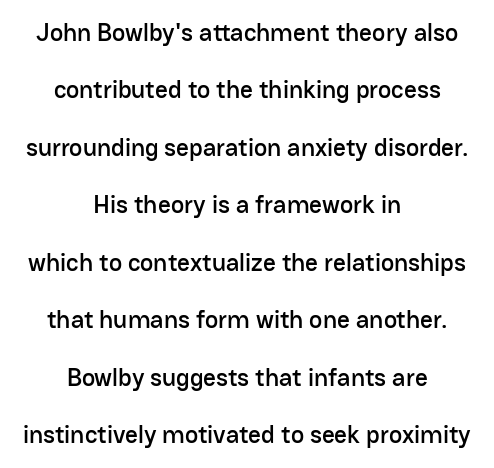
The image shows 25 px text type, upright; set centered, loose line spacing (2.3x), normal letter spacing, not underlined.
